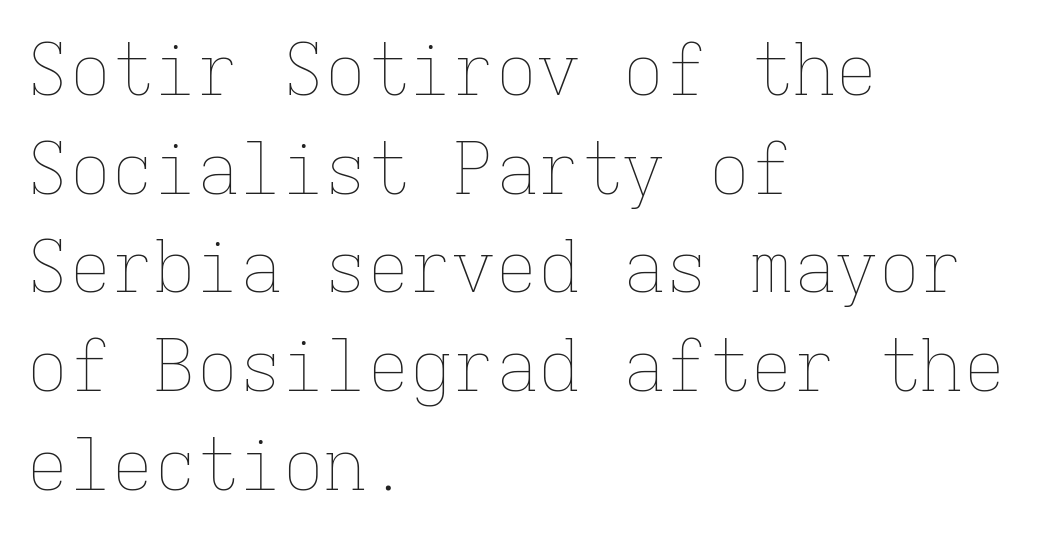
{"italic": "no", "bold": "no", "weight": "thin", "width": "normal", "stroke_contrast": "low", "x_height": "medium", "monospaced": "yes", "underline": "no", "align": "left", "line_spacing": "normal", "line_spacing_ratio": 1.39, "letter_spacing": "normal", "letter_spacing_em": 0.0, "glyph_px": 71}
